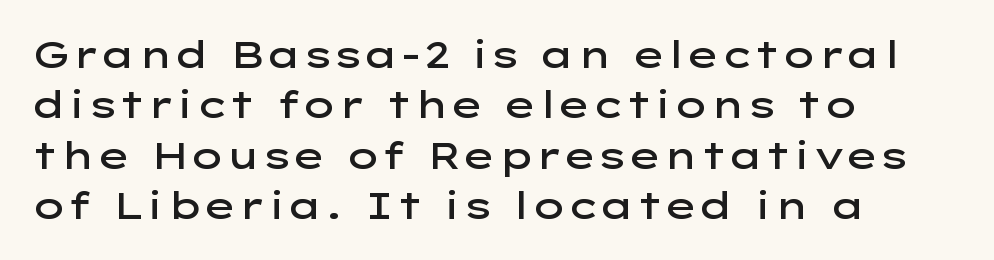
{"serif": "no", "italic": "no", "bold": "semi", "weight": "semibold", "width": "wide", "stroke_contrast": "low", "x_height": "medium", "monospaced": "no", "underline": "no", "align": "left", "line_spacing": "normal", "line_spacing_ratio": 1.36, "letter_spacing": "normal", "letter_spacing_em": 0.0, "glyph_px": 37}
